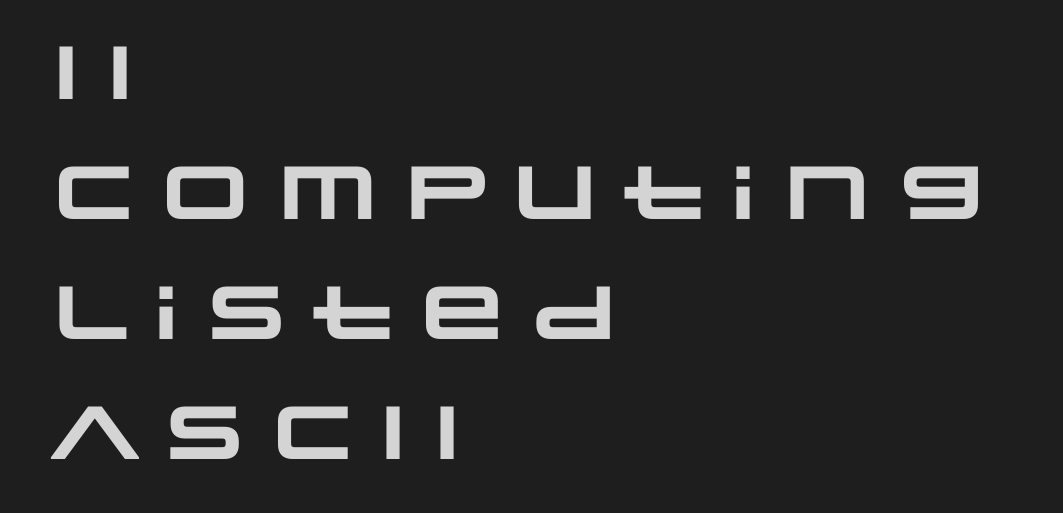
Q: Is the text bold? A: Yes.
Q: Is the typeface a serif or a sans-serif typeface? A: Sans-serif.
Q: Is the text underlined? A: No.
Q: How is the paragraph aligned? A: Left-aligned.
Q: Is the spacing between letters normal or unusually wide? A: Normal.
Q: Is the spacing between lines tight, normal or loose? A: Normal.
Q: Width (condensed, normal, or wide)? A: Wide.
Q: Stroke contrast? A: Low.
Q: x-height? A: Large.
Q: Monospaced? A: No.
